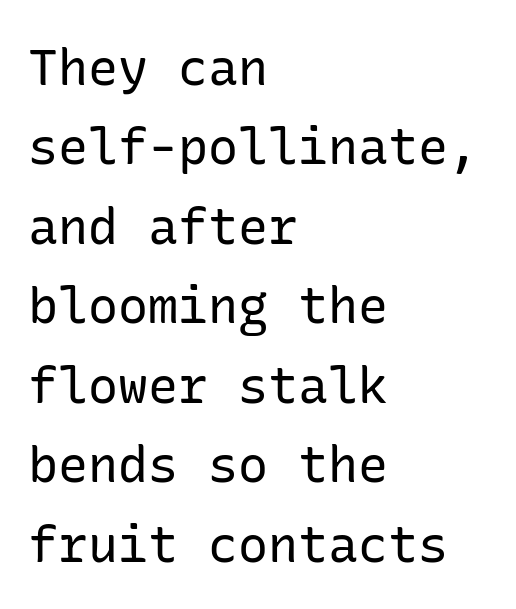
The glyphs are unaccompanied by any horizontal stroke below them. It's the straight-up-and-down kind of type. The passage shown is not bold in any degree. Letter spacing: default.
